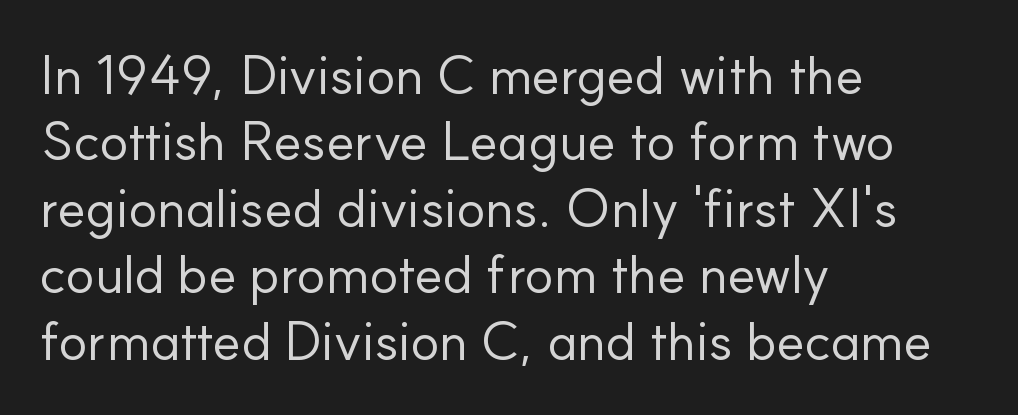
The image shows 54 px regular-weight sans-serif type, upright; set left-aligned, line spacing 1.23x, normal letter spacing, not underlined; low stroke contrast and a small x-height.
